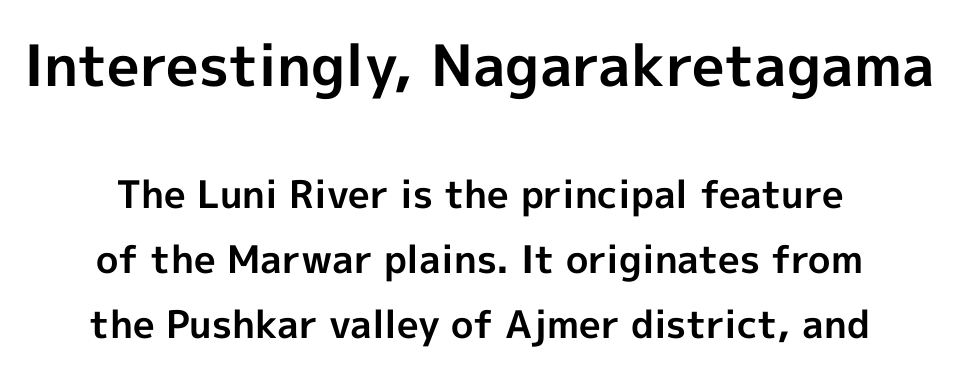
{"serif": "no", "italic": "no", "bold": "yes", "weight": "bold", "width": "normal", "x_height": "medium", "monospaced": "no", "underline": "no", "align": "center", "line_spacing_ratio": 1.71, "letter_spacing": "normal", "letter_spacing_em": 0.0, "larger_block": "first", "size_ratio": 1.5, "glyph_px": 57}
